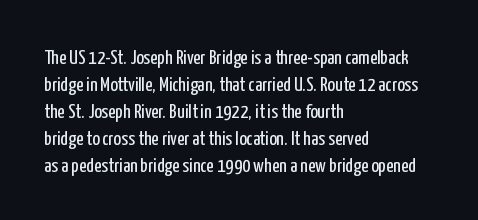
{"italic": "no", "bold": "no", "underline": "no", "align": "left", "line_spacing": "normal", "line_spacing_ratio": 1.35, "letter_spacing": "normal", "letter_spacing_em": 0.0, "glyph_px": 20}
